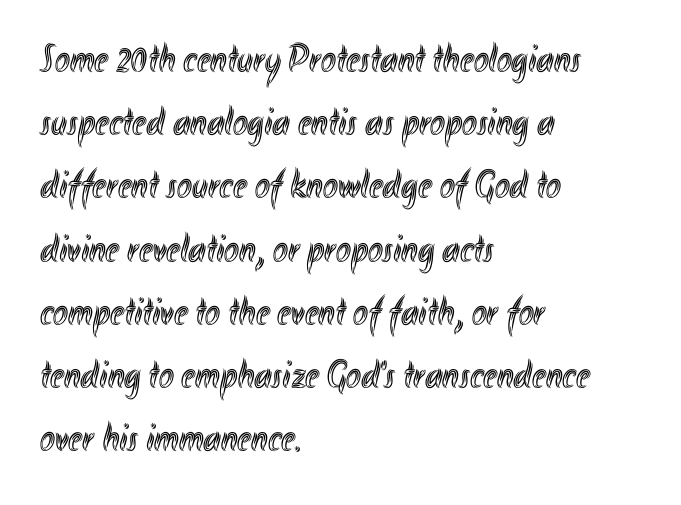
You could not count columns in this text — the font is proportionally spaced. These lines sit exactly where default settings would place them. Nobody touched the tracking dial on this one. Is the block centered? No — it sits flush against the left margin. Only glyphs here, with clear space below each row.
